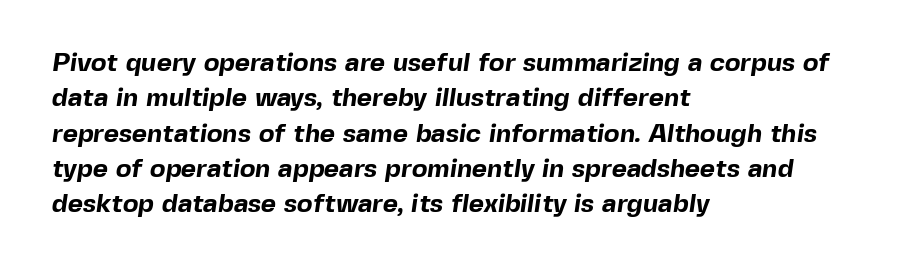
Q: Is the text bold? A: Yes.
Q: Is the text underlined? A: No.
Q: How is the paragraph aligned? A: Left-aligned.
Q: Is the spacing between letters normal or unusually wide? A: Normal.
Q: Is the spacing between lines tight, normal or loose? A: Normal.
